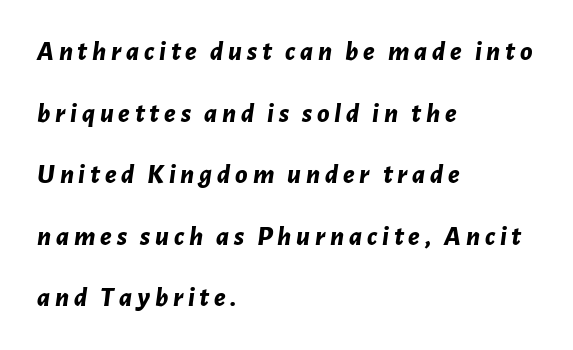
{"italic": "yes", "lean": "right", "slant_degrees": 7, "bold": "yes", "weight": "bold", "width": "normal", "stroke_contrast": "low", "x_height": "medium", "monospaced": "no", "underline": "no", "align": "left", "line_spacing": "loose", "line_spacing_ratio": 2.2, "glyph_px": 28}
